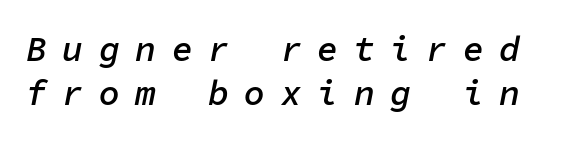
{"italic": "yes", "lean": "right", "slant_degrees": 11, "bold": "semi", "weight": "semibold", "width": "normal", "stroke_contrast": "low", "x_height": "medium", "monospaced": "yes", "underline": "no", "line_spacing": "normal", "line_spacing_ratio": 1.25, "letter_spacing": "wide", "letter_spacing_em": 0.44, "glyph_px": 35}
